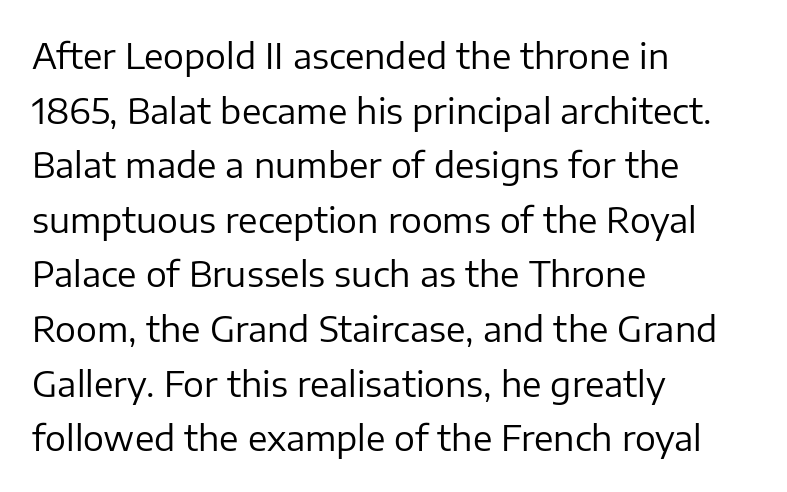
The image shows 35 px regular-weight sans-serif type, upright; set left-aligned, normal line spacing (1.56x), normal letter spacing, not underlined; low stroke contrast and a medium x-height.
